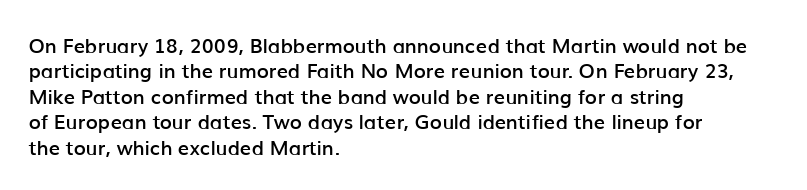
Do the letters lean? They stand straight. The string is rendered with underlining switched off. Look at the tracking — it's just the regular setting, nothing added. The passage shown is semibold, sitting just below true bold.
